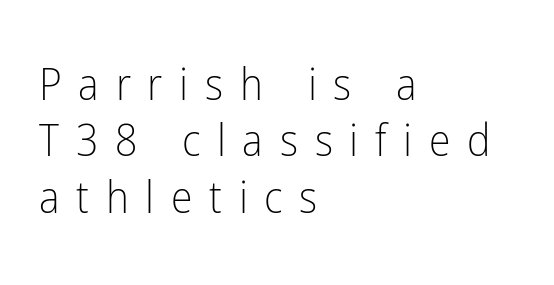
Character widths vary here, with narrow letters taking less room than wide ones. Rows of type keep a routine distance in the vertical direction. The glyphs are unaccompanied by any horizontal stroke below them. This sample uses a sans-serif face. Does the lettering tilt? It doesn't — this is upright.
